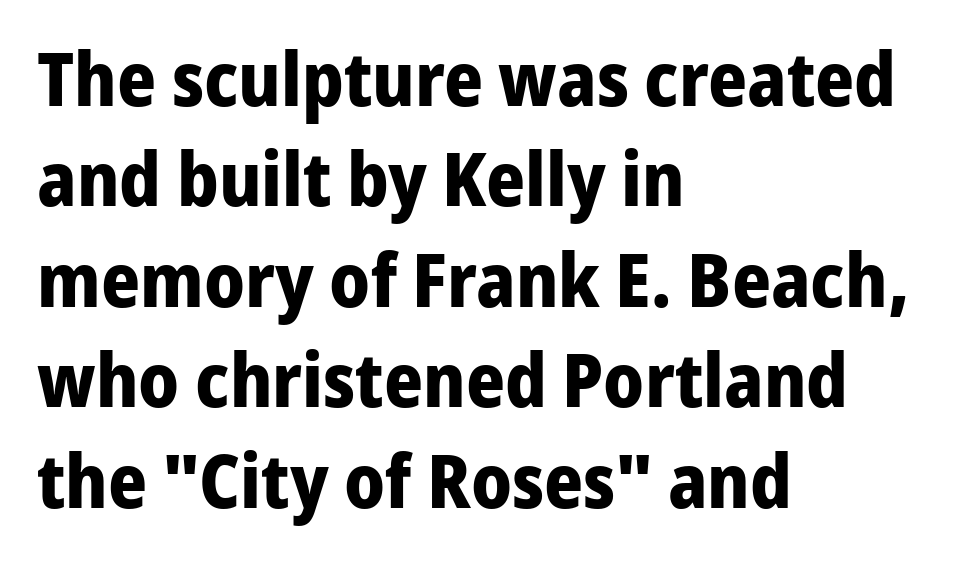
Q: Is the text bold? A: Yes.
Q: Is the text italic (slanted)? A: No, it is upright.
Q: Is the typeface a serif or a sans-serif typeface? A: Sans-serif.
Q: Is the text underlined? A: No.
Q: How is the paragraph aligned? A: Left-aligned.
Q: Is the spacing between letters normal or unusually wide? A: Normal.
Q: Is the spacing between lines tight, normal or loose? A: Normal.
Q: Width (condensed, normal, or wide)? A: Normal.
Q: Stroke contrast? A: Low.
Q: x-height? A: Medium.
Q: Monospaced? A: No.
